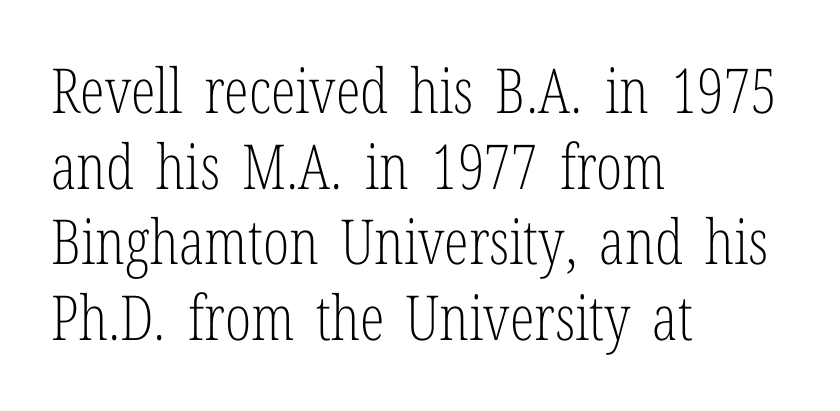
The image shows 62 px light, condensed serif type, upright; set left-aligned, line spacing 1.22x, normal letter spacing, not underlined; low stroke contrast and a medium x-height.
